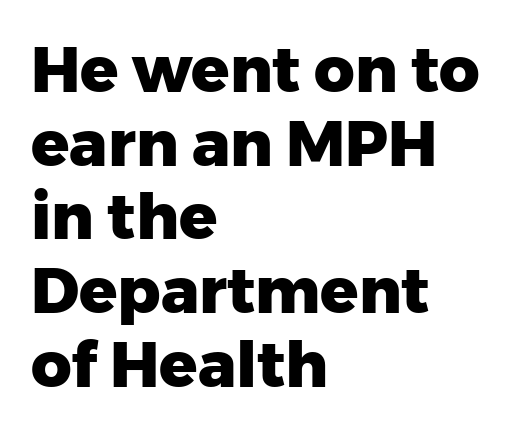
{"serif": "no", "italic": "no", "bold": "yes", "weight": "heavy", "width": "normal", "stroke_contrast": "low", "x_height": "medium", "monospaced": "no", "underline": "no", "align": "left", "line_spacing_ratio": 1.17, "letter_spacing": "normal", "letter_spacing_em": 0.0, "glyph_px": 63}
